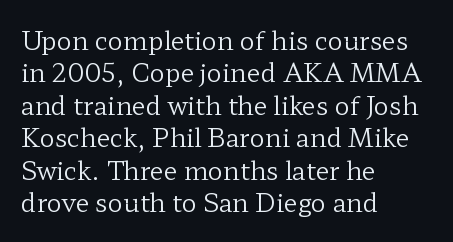
{"italic": "no", "bold": "no", "underline": "no", "align": "left", "line_spacing": "normal", "line_spacing_ratio": 1.3, "letter_spacing": "normal", "letter_spacing_em": 0.0, "glyph_px": 25}
